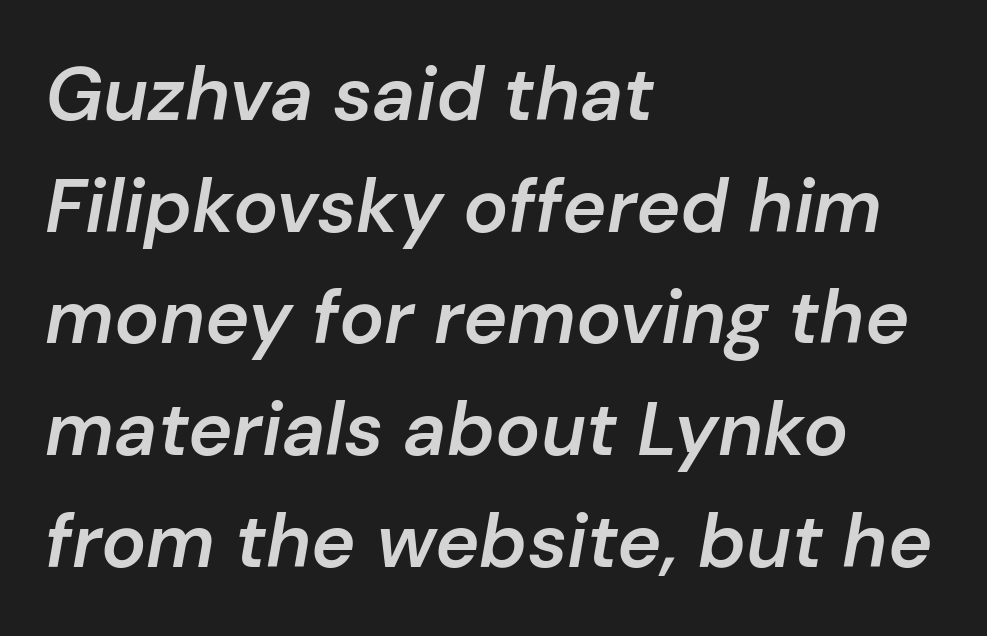
The image shows 75 px semibold type, italic (leaning right); set left-aligned, normal line spacing (1.49x), normal letter spacing, not underlined; low stroke contrast and a medium x-height.
